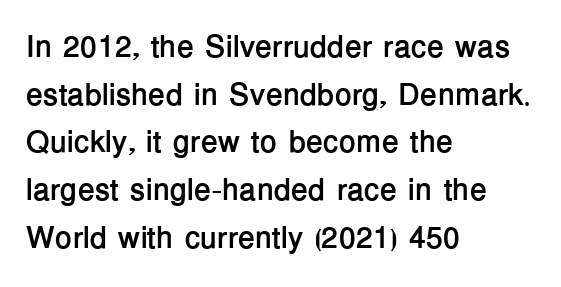
The passage shown is typeset with a sans-serif family. Do the characters align in a grid? No, the font is proportional. Caption: multi-line text, flush left, ragged right. Just letters on the line, the space beneath them empty. These words are printed bold, with thick strokes throughout. Successive baselines arrive at the customary interval.
